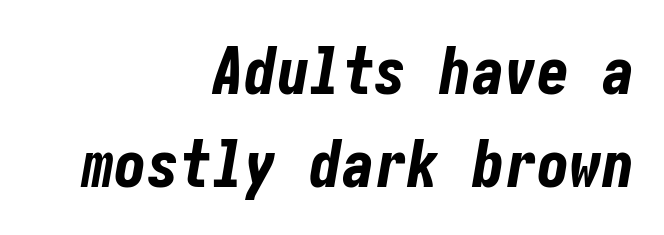
The image shows 65 px bold, condensed type, italic (leaning right); set right-aligned, normal line spacing (1.43x), normal letter spacing, not underlined; low stroke contrast and a medium x-height.
